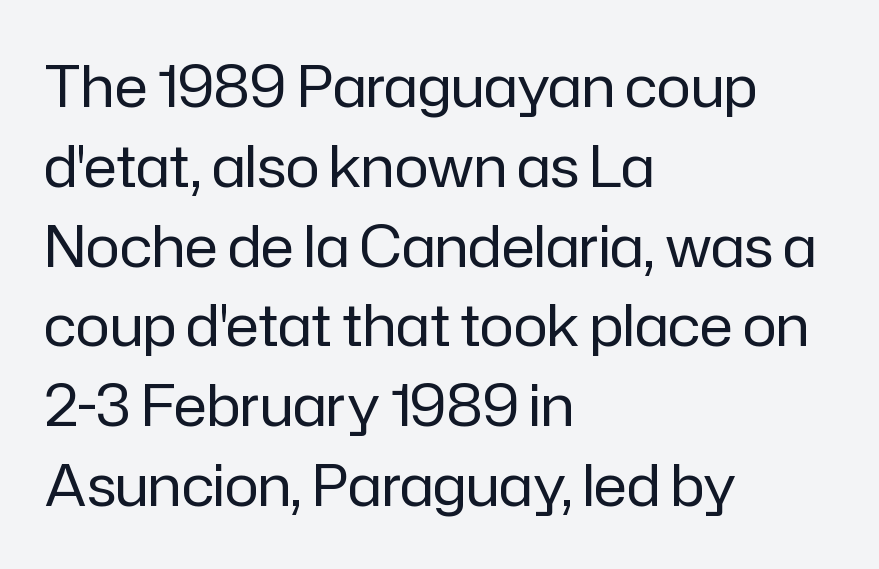
Observe the ordinary spacing: letters are neighbours, not strangers. Regarding serifs, this sample does without them. Think standard paragraph weight, or any step lighter than that. In terms of posture, this sample is upright.
